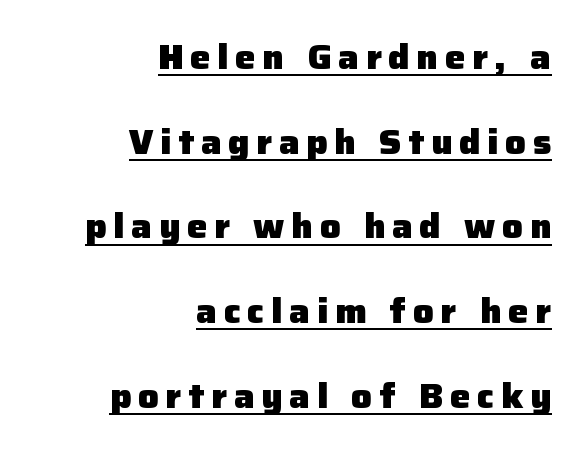
Glance below the letters and you will spot a drawn line. Which margin do the lines hug? The right one — the left edge is uneven. In terms of letterform style, serifs are entirely absent. Summary of vertical rhythm: relaxed, with wide interline spacing. Here the designer chose a conventional face with non-uniform glyph widths. A typesetter would mark this as roman, not italic.
